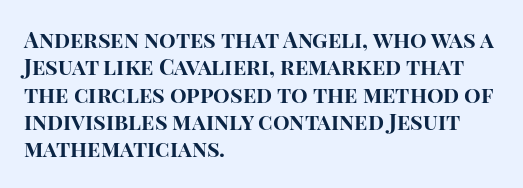
{"italic": "no", "bold": "yes", "underline": "no", "align": "left", "line_spacing_ratio": 1.24, "letter_spacing": "normal", "letter_spacing_em": 0.0, "glyph_px": 22}
